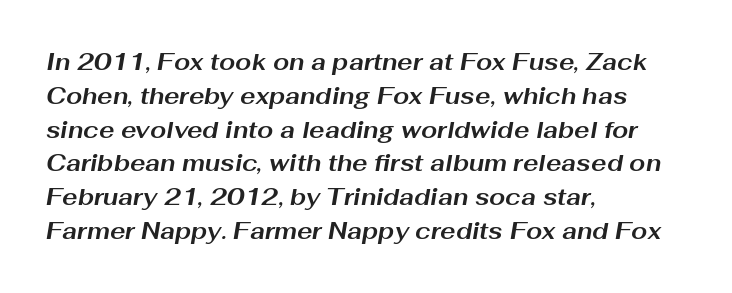
Q: Is the text bold? A: Yes.
Q: Is the text italic (slanted)? A: Yes, it leans right by about 10 degrees.
Q: Is the text underlined? A: No.
Q: How is the paragraph aligned? A: Left-aligned.
Q: Is the spacing between letters normal or unusually wide? A: Normal.
Q: Is the spacing between lines tight, normal or loose? A: Normal.
